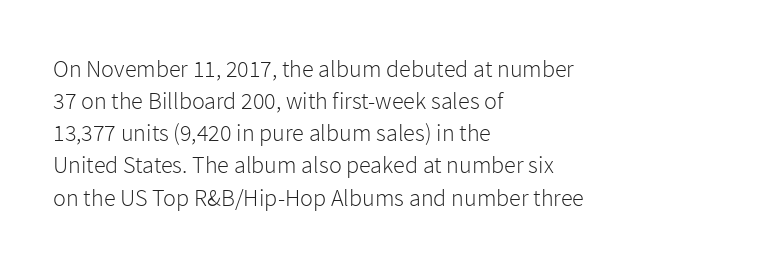
Q: Is the text bold? A: No.
Q: Is the text italic (slanted)? A: No, it is upright.
Q: Is the text underlined? A: No.
Q: How is the paragraph aligned? A: Left-aligned.
Q: Is the spacing between letters normal or unusually wide? A: Normal.
Q: Is the spacing between lines tight, normal or loose? A: Normal.
